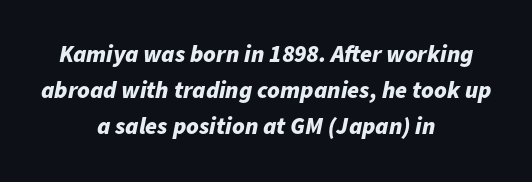
Q: Is the text bold? A: Yes.
Q: Is the text italic (slanted)? A: Yes, it leans right by about 11 degrees.
Q: Is the text underlined? A: No.
Q: How is the paragraph aligned? A: Centered.
Q: Is the spacing between letters normal or unusually wide? A: Normal.
Q: Is the spacing between lines tight, normal or loose? A: Normal.
